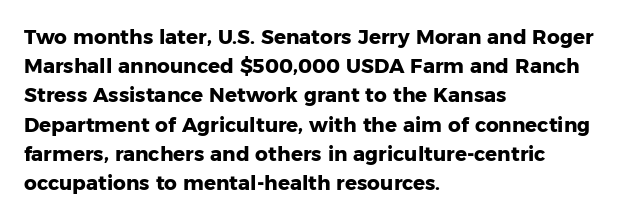
Q: Is the text bold? A: Yes.
Q: Is the text italic (slanted)? A: No, it is upright.
Q: Is the text underlined? A: No.
Q: How is the paragraph aligned? A: Left-aligned.
Q: Is the spacing between letters normal or unusually wide? A: Normal.
Q: Is the spacing between lines tight, normal or loose? A: Normal.
